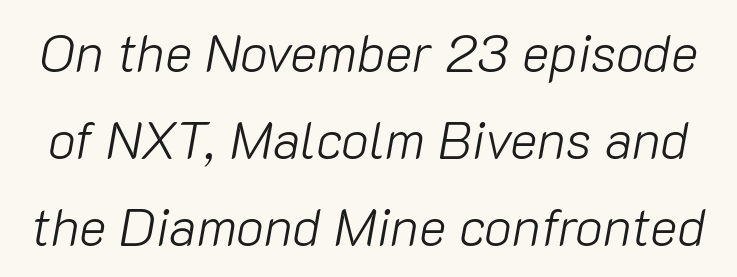
Q: Is the text bold? A: No.
Q: Is the text italic (slanted)? A: Yes, it leans right by about 10 degrees.
Q: Is the text underlined? A: No.
Q: Is the spacing between letters normal or unusually wide? A: Normal.
Q: Is the spacing between lines tight, normal or loose? A: Normal.
Q: Width (condensed, normal, or wide)? A: Normal.
Q: Stroke contrast? A: Low.
Q: x-height? A: Medium.
Q: Monospaced? A: No.
